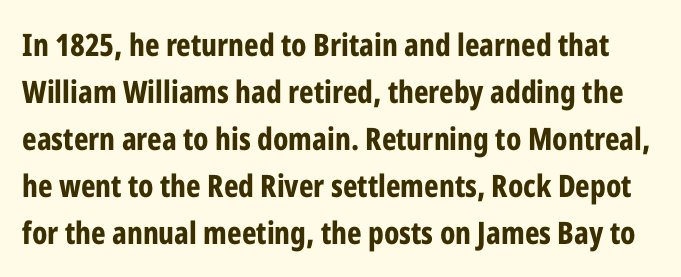
{"serif": "no", "italic": "no", "bold": "yes", "weight": "bold", "width": "condensed", "stroke_contrast": "low", "x_height": "medium", "monospaced": "no", "underline": "no", "line_spacing": "normal", "line_spacing_ratio": 1.52, "letter_spacing": "normal", "letter_spacing_em": 0.0, "glyph_px": 31}
